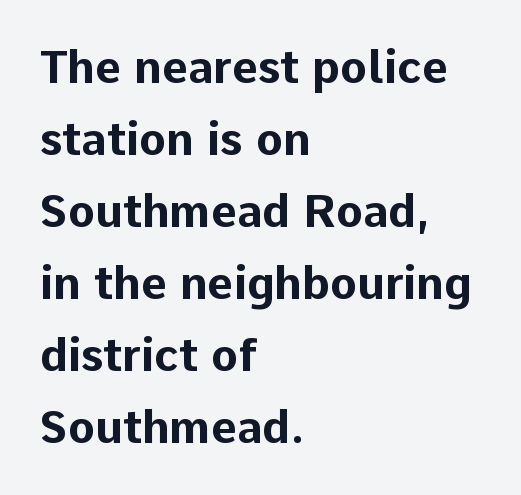
A sans-serif font was chosen for this passage. Underline: absent. Do the characters align in a grid? No, the font is proportional. Upright lettering throughout.
